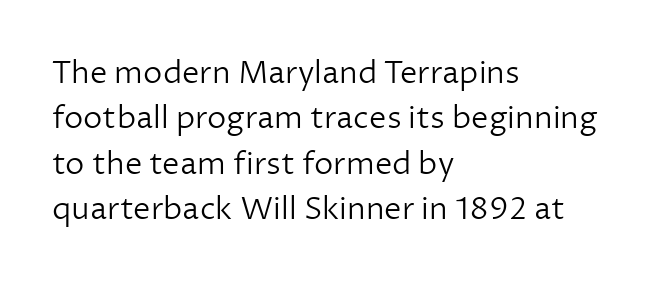
Vertical strokes here are truly vertical. Honestly, the row spacing looks completely unremarkable. What kind of face is this? One without serifs — a sans. The rendering uses natural spacing where letterforms have individual widths. A light-to-regular cut is what we see here.
